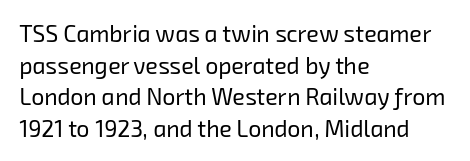
The image shows 23 px text type; set left-aligned, normal line spacing (1.37x), normal letter spacing, not underlined.
